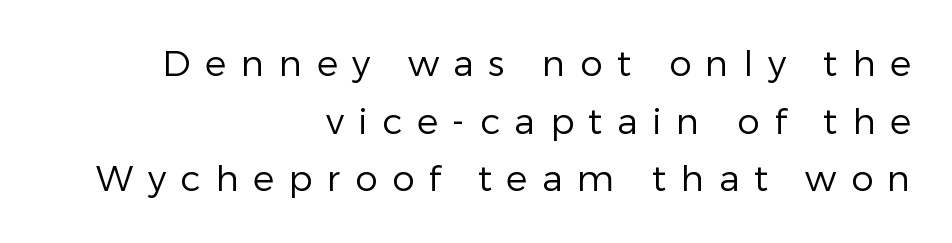
{"serif": "no", "italic": "no", "bold": "no", "weight": "regular", "width": "normal", "stroke_contrast": "low", "x_height": "medium", "monospaced": "no", "underline": "no", "align": "right", "line_spacing": "normal", "line_spacing_ratio": 1.6, "letter_spacing": "wide", "letter_spacing_em": 0.4, "glyph_px": 36}
